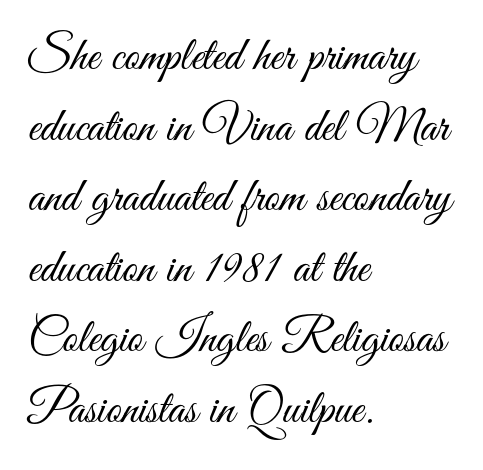
The image shows 48 px light, condensed sans-serif type; set left-aligned, normal line spacing (1.47x), normal letter spacing, not underlined; medium stroke contrast and a small x-height.
